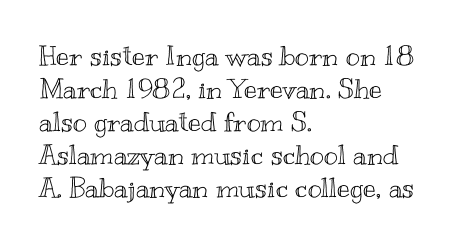
No extra tracking has been applied to these lines. Check the space under the baseline: it is left empty. The font's upright variant was chosen for this text. Casual observation: everything's shoved over to the left.
